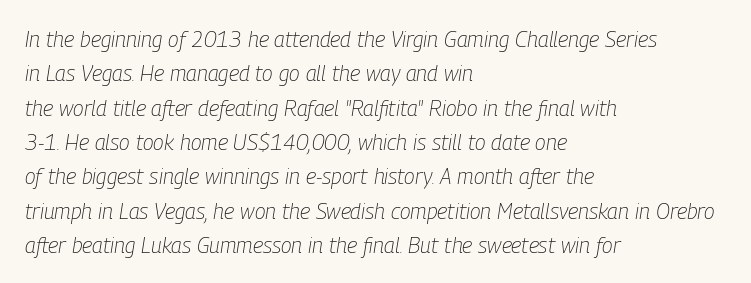
On a weight scale, this lands at 450 or below. Does extra space separate the letters? No, they use regular spacing. Quick note: italic. All the whitespace from short lines collects on the right.
